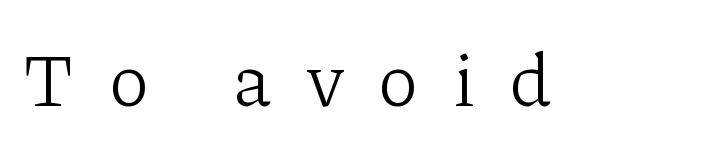
{"serif": "yes", "italic": "no", "bold": "no", "weight": "light", "width": "normal", "stroke_contrast": "low", "x_height": "medium", "monospaced": "no", "underline": "no", "letter_spacing": "wide", "letter_spacing_em": 0.48, "glyph_px": 75}
